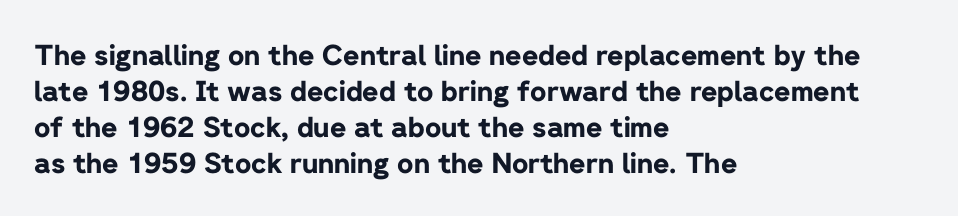
Q: Is the text bold? A: Yes.
Q: Is the text italic (slanted)? A: No, it is upright.
Q: Is the typeface a serif or a sans-serif typeface? A: Sans-serif.
Q: Is the text underlined? A: No.
Q: How is the paragraph aligned? A: Left-aligned.
Q: Is the spacing between letters normal or unusually wide? A: Normal.
Q: Is the spacing between lines tight, normal or loose? A: Normal.
Q: Width (condensed, normal, or wide)? A: Normal.
Q: Stroke contrast? A: Low.
Q: x-height? A: Medium.
Q: Monospaced? A: No.
